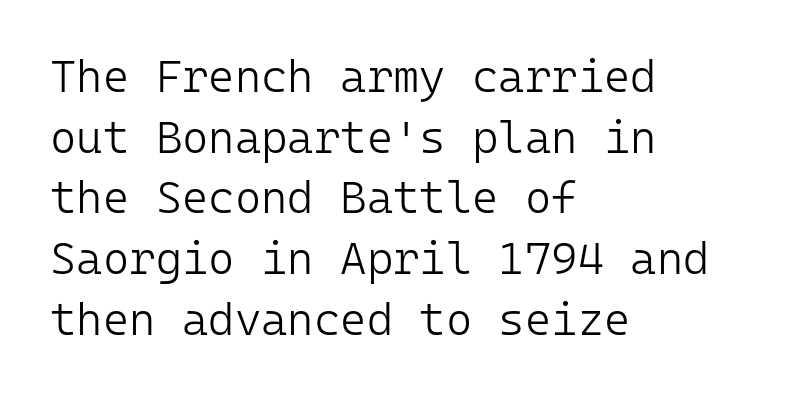
Is this a sans? Yes — the strokes have no serifs. The line texture is even and compact thanks to regular tracking. This sample uses an upright cut, with every glyph sitting square on the baseline. The passage shown is typed in a monospace face where columns stay perfectly aligned. Compared with a typical body face, this is equally light or lighter still.
